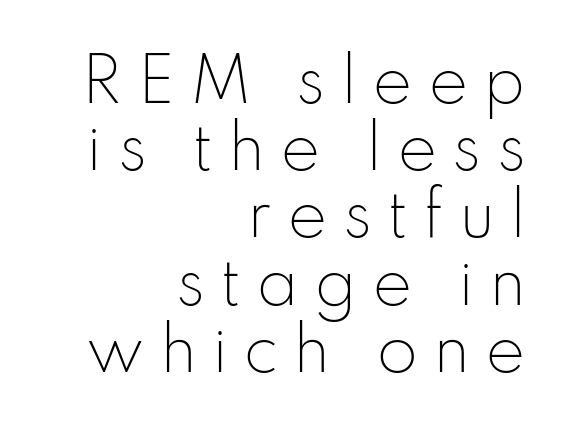
The image shows 60 px light sans-serif type, upright; set right-aligned, tight line spacing (1.12x), unusually wide letter spacing (+0.25 em), not underlined; low stroke contrast and a small x-height.
